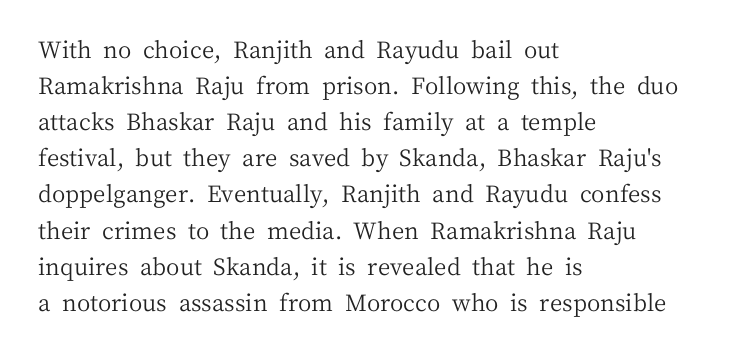
Q: Is the text bold? A: No.
Q: Is the text italic (slanted)? A: No, it is upright.
Q: Is the text underlined? A: No.
Q: How is the paragraph aligned? A: Left-aligned.
Q: Is the spacing between letters normal or unusually wide? A: Normal.
Q: Is the spacing between lines tight, normal or loose? A: Normal.
